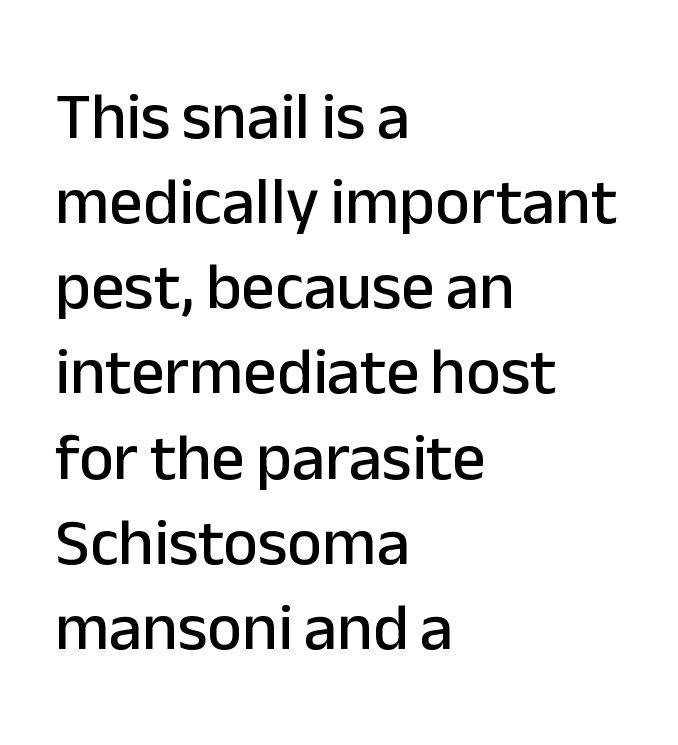
The image shows 66 px sans-serif type, upright; set left-aligned, normal line spacing (1.29x), normal letter spacing, not underlined; low stroke contrast and a medium x-height.
